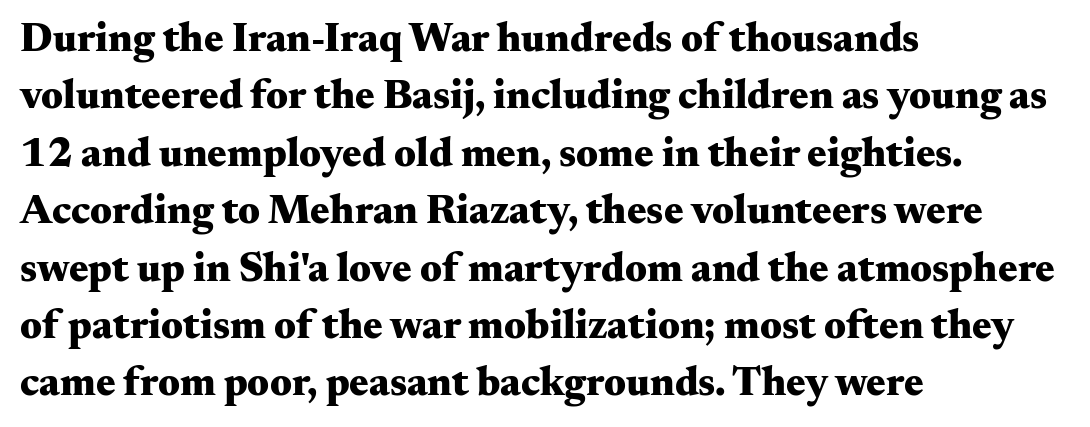
Q: Is the text bold? A: Yes.
Q: Is the text italic (slanted)? A: No, it is upright.
Q: Is the typeface a serif or a sans-serif typeface? A: Serif.
Q: Is the text underlined? A: No.
Q: How is the paragraph aligned? A: Left-aligned.
Q: Is the spacing between letters normal or unusually wide? A: Normal.
Q: Is the spacing between lines tight, normal or loose? A: Normal.
Q: Width (condensed, normal, or wide)? A: Wide.
Q: Stroke contrast? A: Medium.
Q: x-height? A: Small.
Q: Monospaced? A: No.
